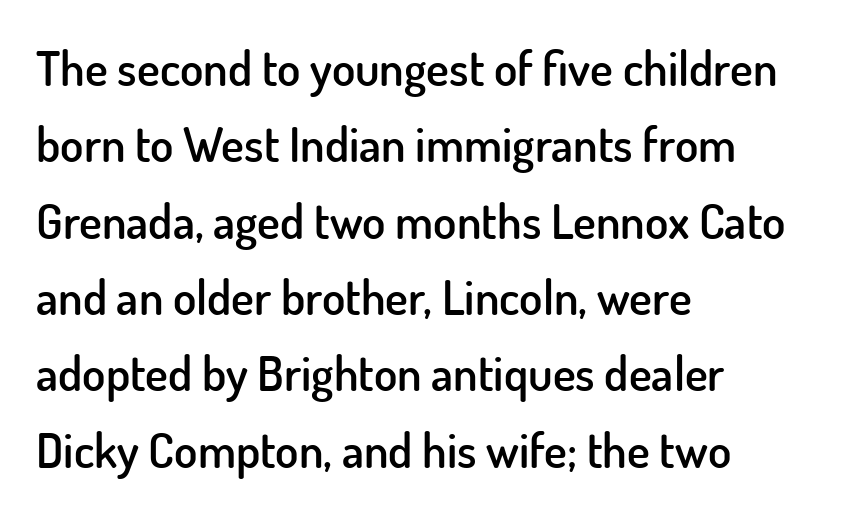
{"serif": "no", "italic": "no", "bold": "semi", "weight": "semibold", "width": "normal", "stroke_contrast": "low", "x_height": "small", "monospaced": "no", "underline": "no", "align": "left", "line_spacing": "normal", "line_spacing_ratio": 1.59, "letter_spacing": "normal", "letter_spacing_em": 0.0, "glyph_px": 48}
